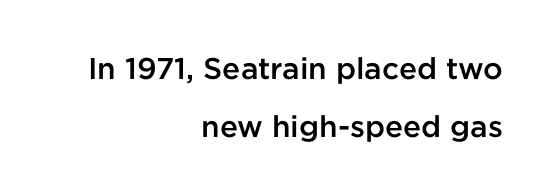
This sample uses an upright cut, with every glyph sitting square on the baseline. Students, this is semibold: more ink than regular, less than bold. In terms of letterspacing, this is plain default setting. The lines are spread far apart with generous leading.
